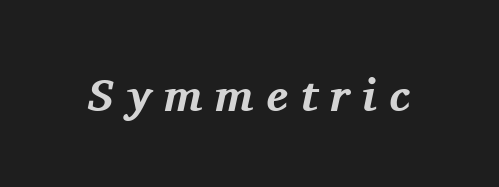
Q: Is the text bold? A: Yes.
Q: Is the text italic (slanted)? A: Yes, it leans right by about 11 degrees.
Q: Is the typeface a serif or a sans-serif typeface? A: Serif.
Q: Is the text underlined? A: No.
Q: Is the spacing between letters normal or unusually wide? A: Unusually wide.
Q: Width (condensed, normal, or wide)? A: Normal.
Q: Stroke contrast? A: Medium.
Q: x-height? A: Medium.
Q: Monospaced? A: No.
